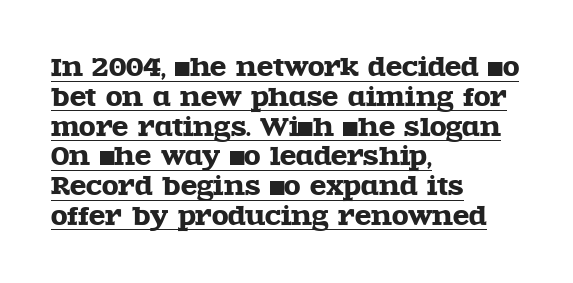
Q: Is the text italic (slanted)? A: No, it is upright.
Q: Is the text underlined? A: Yes.
Q: How is the paragraph aligned? A: Left-aligned.
Q: Is the spacing between letters normal or unusually wide? A: Normal.
